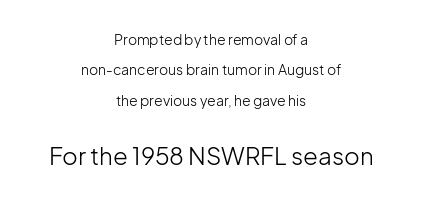
{"italic": "no", "bold": "no", "underline": "no", "align": "center", "line_spacing": "loose", "line_spacing_ratio": 2.17, "letter_spacing": "normal", "letter_spacing_em": 0.0, "larger_block": "second", "size_ratio": 1.71, "glyph_px": 24}
